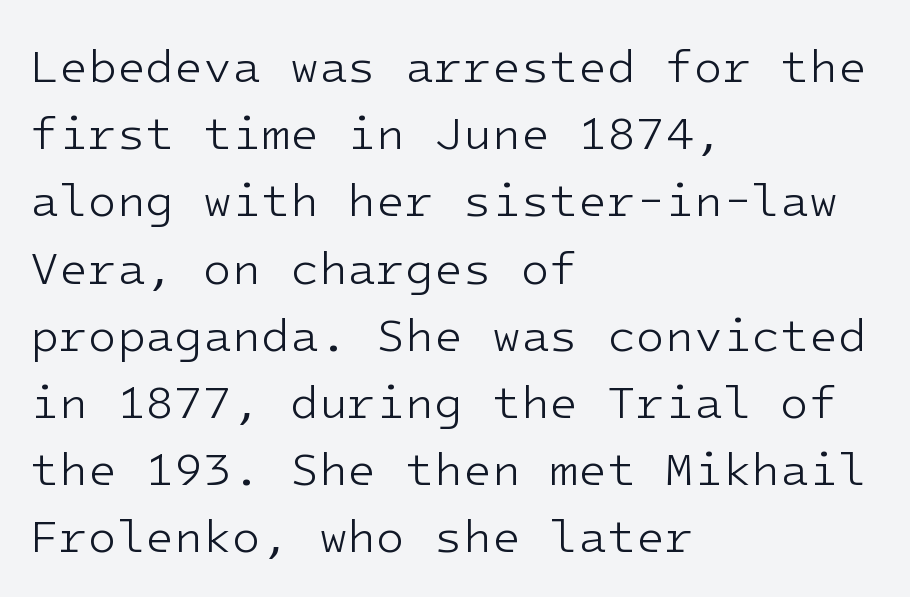
{"serif": "no", "italic": "no", "bold": "no", "weight": "light", "width": "normal", "stroke_contrast": "low", "x_height": "medium", "monospaced": "yes", "underline": "no", "align": "left", "line_spacing": "normal", "line_spacing_ratio": 1.43, "letter_spacing": "normal", "letter_spacing_em": 0.0, "glyph_px": 47}
